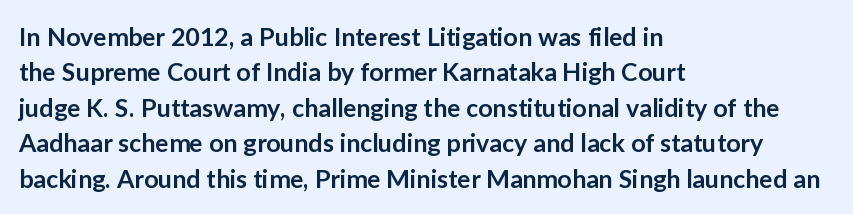
The image shows 25 px text type, upright; set left-aligned, normal line spacing (1.42x), normal letter spacing, not underlined.
